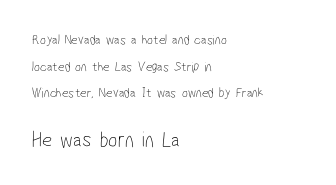
{"bold": "no", "underline": "no", "align": "left", "line_spacing": "loose", "line_spacing_ratio": 1.9, "letter_spacing": "normal", "letter_spacing_em": 0.0, "larger_block": "second", "size_ratio": 1.57, "glyph_px": 22}
